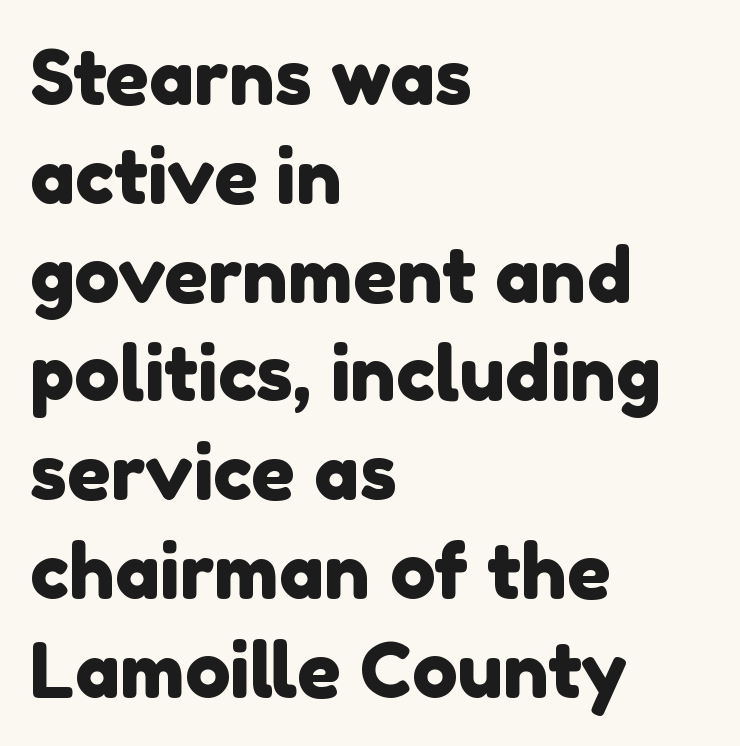
{"serif": "no", "width": "normal", "x_height": "medium", "monospaced": "no", "underline": "no", "align": "left", "line_spacing": "normal", "line_spacing_ratio": 1.3, "letter_spacing": "normal", "letter_spacing_em": 0.0, "glyph_px": 76}
